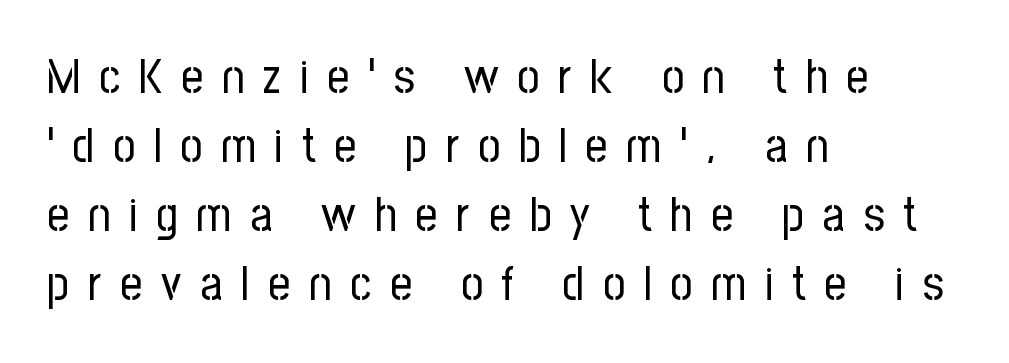
Quick note: interline space is typical. Note the varied advance widths — an 'i' is clearly narrower than an 'm'. Upright lettering throughout. The rendering inserts visible extra space after every character. The passage shown is not underscored anywhere.
